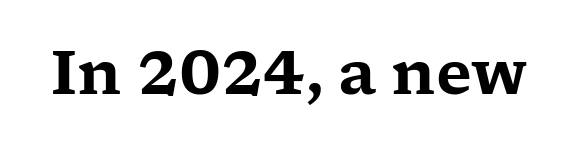
The image shows 60 px wide serif type, upright; set normal letter spacing, not underlined; low stroke contrast and a medium x-height.
